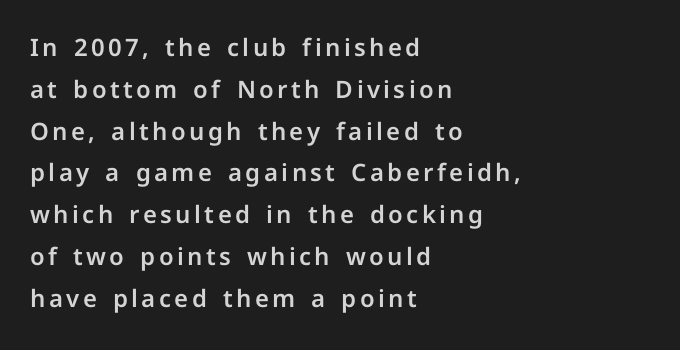
Q: Is the text italic (slanted)? A: No, it is upright.
Q: Is the text underlined? A: No.
Q: How is the paragraph aligned? A: Left-aligned.
